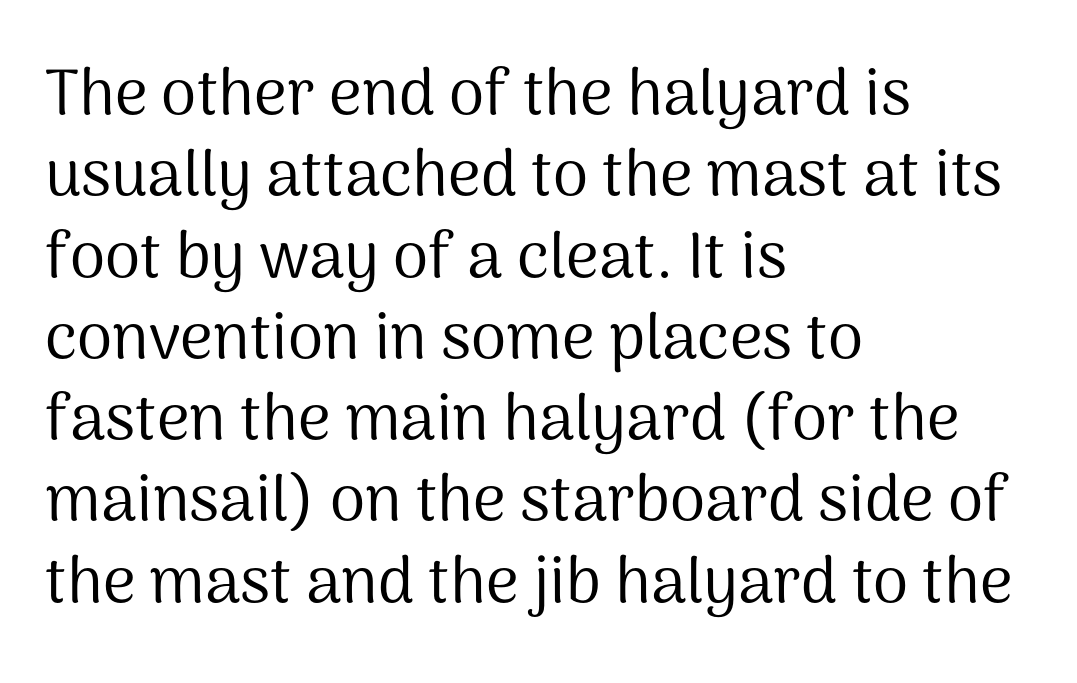
The image shows 64 px regular-weight sans-serif type, upright; set left-aligned, normal line spacing (1.27x), normal letter spacing, not underlined; medium stroke contrast and a medium x-height.
